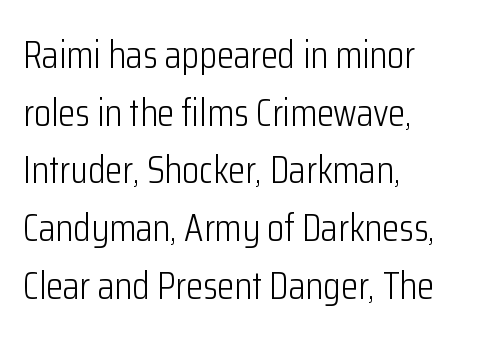
The image shows 39 px light, condensed sans-serif type, upright; set left-aligned, normal line spacing (1.48x), normal letter spacing, not underlined; low stroke contrast and a medium x-height.
